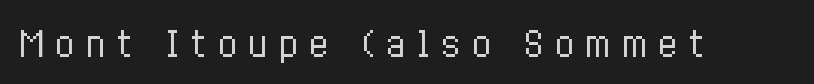
A typesetter would call this proportional, since set widths differ per character. Posture: straight, roman, zero tilt. Check the space under the baseline: it is left empty. Look at the tracking — it's clearly loosened, letters drifting apart. The strokes carry an ordinary text weight at most.
